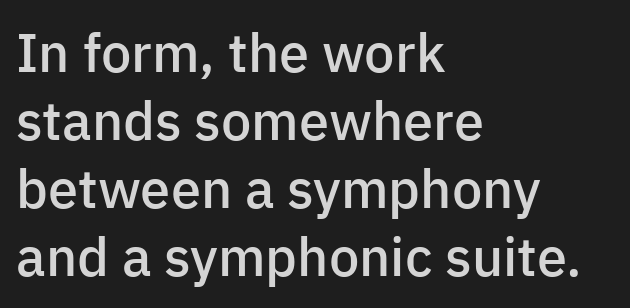
Q: Is the text bold? A: Semi-bold.
Q: Is the text italic (slanted)? A: No, it is upright.
Q: Is the typeface a serif or a sans-serif typeface? A: Sans-serif.
Q: Is the text underlined? A: No.
Q: How is the paragraph aligned? A: Left-aligned.
Q: Is the spacing between letters normal or unusually wide? A: Normal.
Q: Is the spacing between lines tight, normal or loose? A: Normal.
Q: Width (condensed, normal, or wide)? A: Normal.
Q: Stroke contrast? A: Low.
Q: x-height? A: Medium.
Q: Monospaced? A: No.
